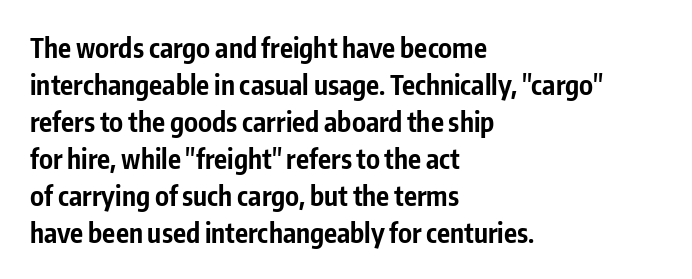
The image shows 27 px bold type, upright; set left-aligned, normal line spacing (1.37x), normal letter spacing, not underlined.
